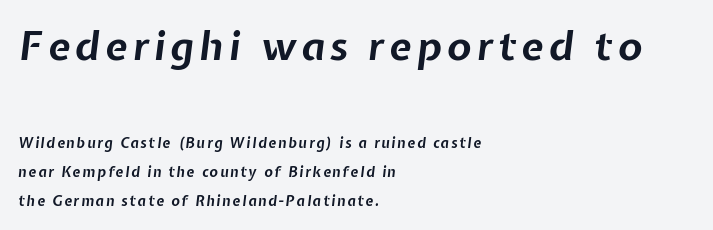
Q: Is the text bold? A: Yes.
Q: Is the text italic (slanted)? A: Yes, it leans right by about 7 degrees.
Q: Is the text underlined? A: No.
Q: How is the paragraph aligned? A: Left-aligned.
Q: Is the spacing between lines tight, normal or loose? A: Loose.
Q: Which block of text is set in a larger size, the first (top) or the second (bottom)? A: The first (top) one.
Q: Width (condensed, normal, or wide)? A: Normal.
Q: Stroke contrast? A: Low.
Q: x-height? A: Medium.
Q: Monospaced? A: No.
